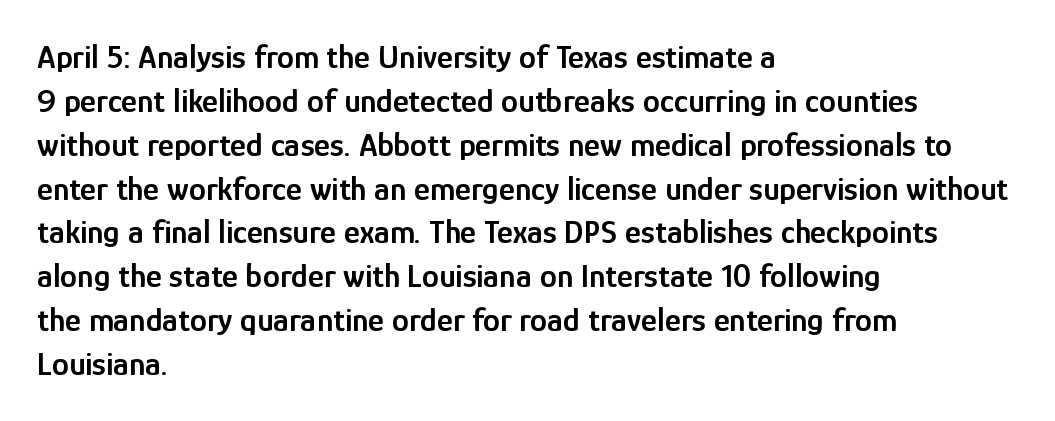
Q: Is the text bold? A: Semi-bold.
Q: Is the text italic (slanted)? A: No, it is upright.
Q: Is the typeface a serif or a sans-serif typeface? A: Sans-serif.
Q: Is the text underlined? A: No.
Q: How is the paragraph aligned? A: Left-aligned.
Q: Is the spacing between letters normal or unusually wide? A: Normal.
Q: Is the spacing between lines tight, normal or loose? A: Normal.
Q: Width (condensed, normal, or wide)? A: Condensed.
Q: Stroke contrast? A: Low.
Q: x-height? A: Medium.
Q: Monospaced? A: No.
